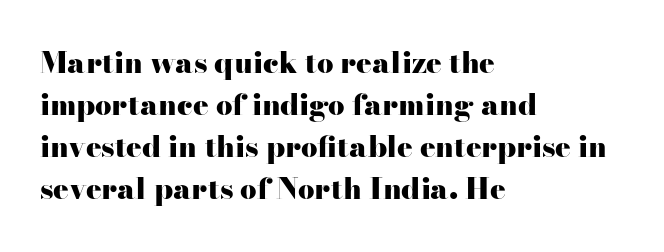
{"serif": "yes", "italic": "no", "bold": "yes", "weight": "heavy", "width": "wide", "stroke_contrast": "high", "x_height": "small", "monospaced": "no", "underline": "no", "align": "left", "line_spacing": "normal", "line_spacing_ratio": 1.45, "letter_spacing": "normal", "letter_spacing_em": 0.0, "glyph_px": 29}
